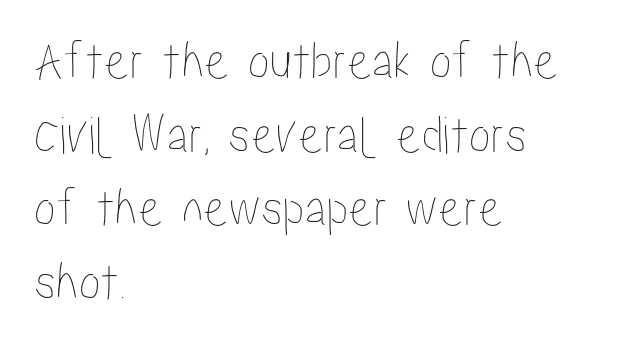
The image shows 55 px condensed type, upright; set left-aligned, normal line spacing (1.34x), normal letter spacing, not underlined; low stroke contrast and a medium x-height.
